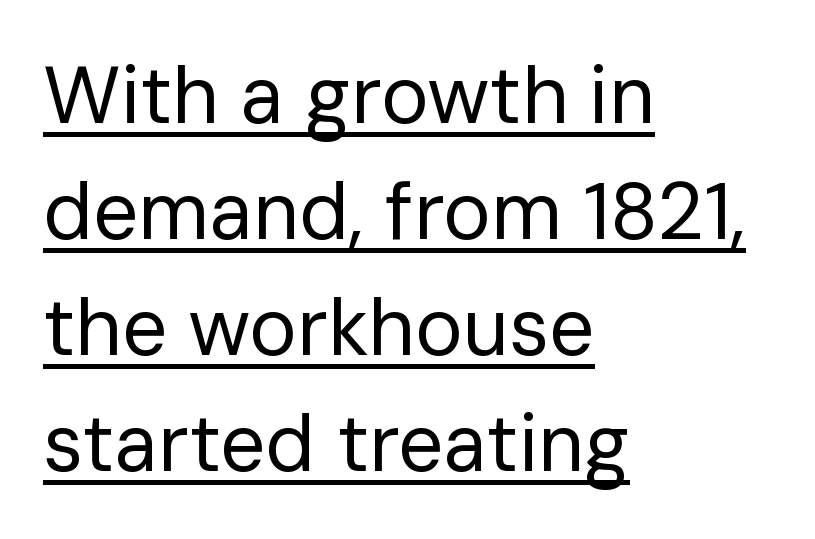
{"serif": "no", "italic": "no", "bold": "no", "weight": "regular", "width": "normal", "stroke_contrast": "low", "x_height": "medium", "monospaced": "no", "underline": "yes", "align": "left", "line_spacing": "normal", "line_spacing_ratio": 1.45, "letter_spacing": "normal", "letter_spacing_em": 0.0, "glyph_px": 80}
